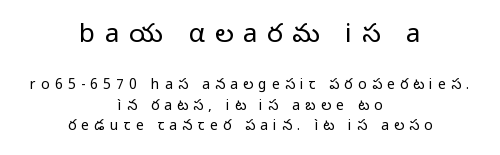
The image shows 26 px text type, upright; set centered, normal line spacing (1.45x), unusually wide letter spacing (+0.37 em), not underlined; the first (top) block is 1.86x larger.
